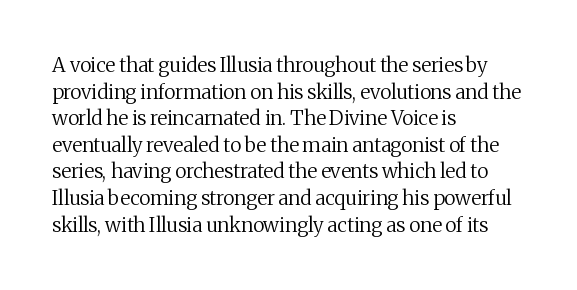
Q: Is the text bold? A: No.
Q: Is the text italic (slanted)? A: No, it is upright.
Q: Is the text underlined? A: No.
Q: How is the paragraph aligned? A: Left-aligned.
Q: Is the spacing between letters normal or unusually wide? A: Normal.
Q: Is the spacing between lines tight, normal or loose? A: Normal.
